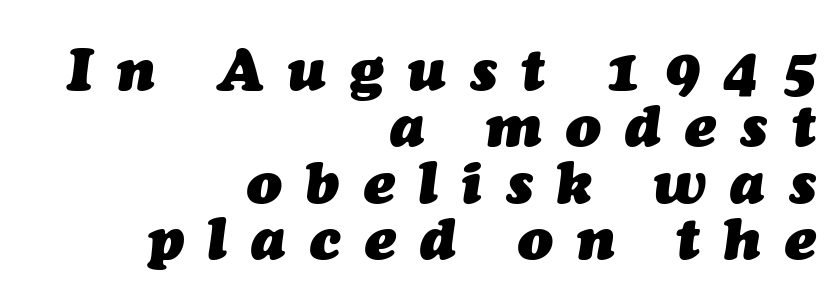
{"italic": "yes", "lean": "right", "slant_degrees": 7, "bold": "yes", "weight": "heavy", "width": "normal", "stroke_contrast": "medium", "x_height": "medium", "monospaced": "no", "underline": "no", "align": "right", "line_spacing": "tight", "line_spacing_ratio": 0.97, "letter_spacing": "wide", "letter_spacing_em": 0.42, "glyph_px": 58}
